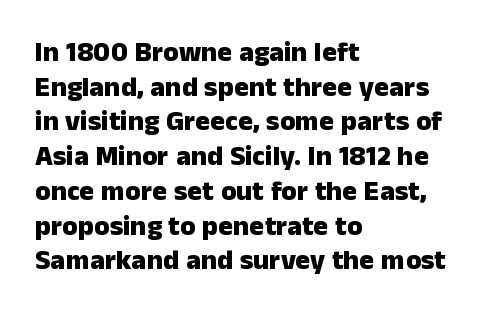
{"serif": "no", "italic": "no", "bold": "yes", "weight": "heavy", "width": "normal", "stroke_contrast": "low", "x_height": "medium", "monospaced": "no", "underline": "no", "align": "left", "line_spacing_ratio": 1.24, "letter_spacing": "normal", "letter_spacing_em": 0.0, "glyph_px": 28}
